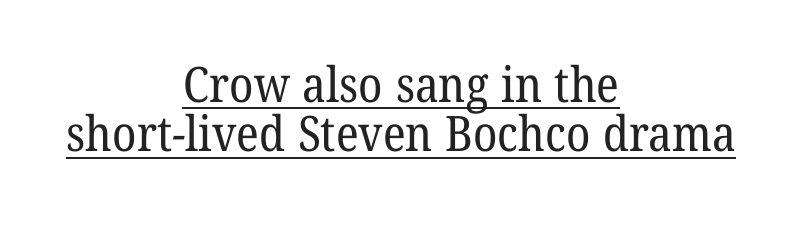
{"serif": "yes", "bold": "no", "weight": "regular", "width": "normal", "stroke_contrast": "low", "x_height": "medium", "monospaced": "no", "underline": "yes", "align": "center", "line_spacing": "tight", "line_spacing_ratio": 1.01, "letter_spacing": "normal", "letter_spacing_em": 0.0, "glyph_px": 49}
